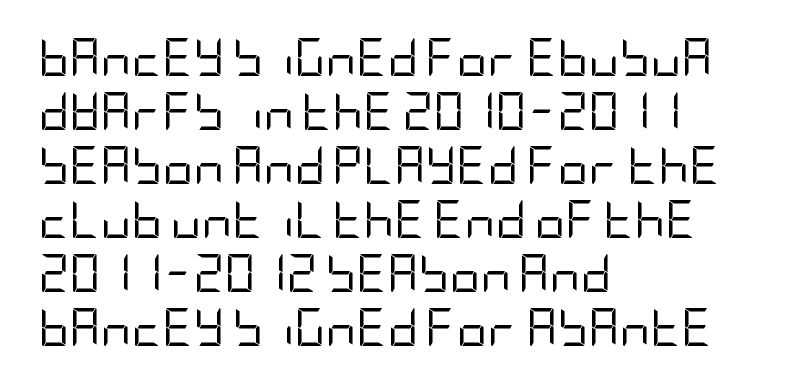
The image shows 38 px regular-weight, condensed sans-serif type, upright; set left-aligned, normal line spacing (1.42x), normal letter spacing, not underlined; low stroke contrast and a large x-height.
